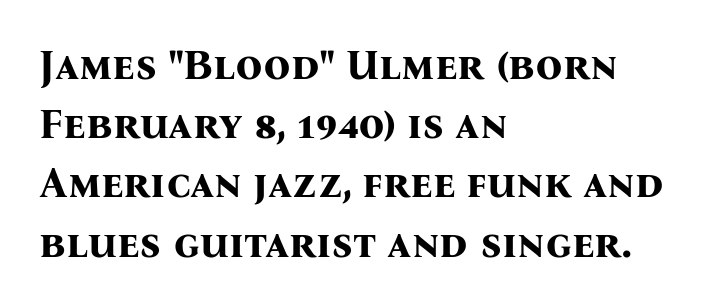
The image shows 42 px bold serif type, upright; set left-aligned, normal line spacing (1.41x), normal letter spacing, not underlined; medium stroke contrast and a medium x-height.
